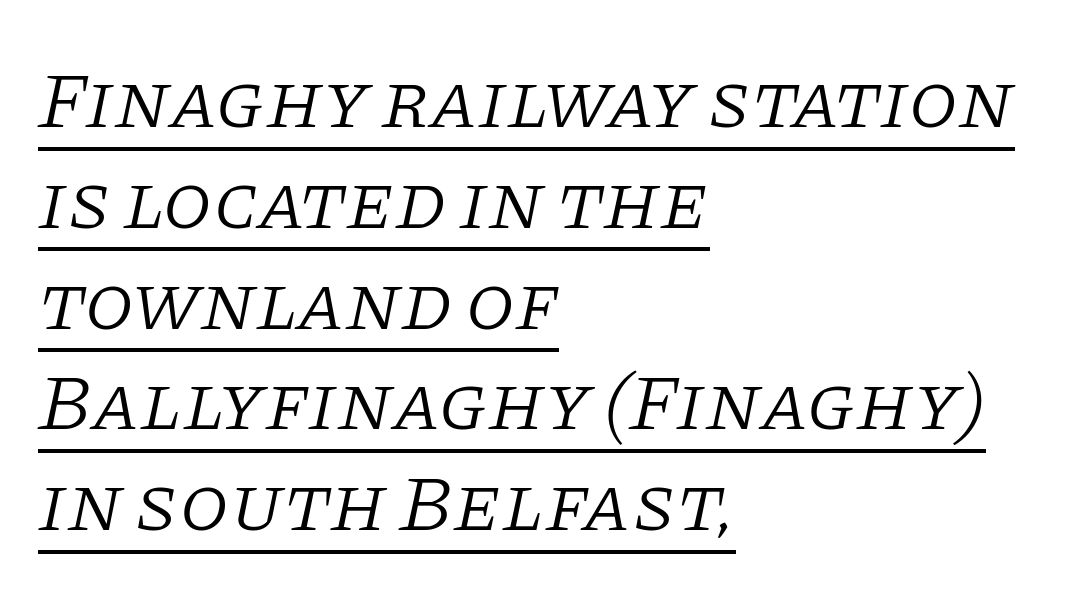
The image shows 80 px light serif type, italic (leaning right); set left-aligned, normal line spacing (1.26x), normal letter spacing, underlined; low stroke contrast and a large x-height.
